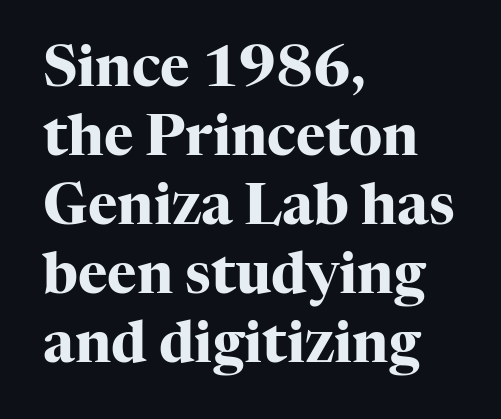
Q: Is the text bold? A: Yes.
Q: Is the text italic (slanted)? A: No, it is upright.
Q: Is the typeface a serif or a sans-serif typeface? A: Serif.
Q: Is the text underlined? A: No.
Q: How is the paragraph aligned? A: Left-aligned.
Q: Is the spacing between letters normal or unusually wide? A: Normal.
Q: Width (condensed, normal, or wide)? A: Normal.
Q: Stroke contrast? A: High.
Q: x-height? A: Medium.
Q: Monospaced? A: No.
